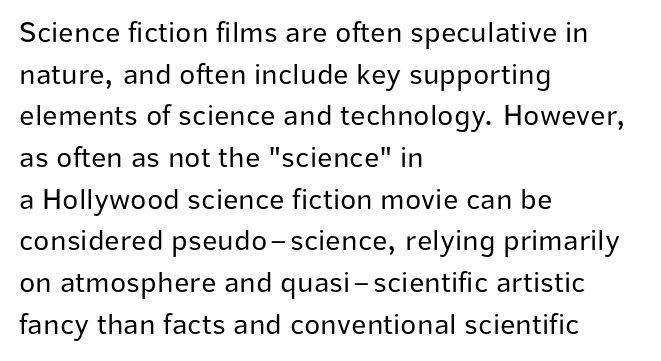
Q: Is the text bold? A: No.
Q: Is the text italic (slanted)? A: No, it is upright.
Q: Is the typeface a serif or a sans-serif typeface? A: Sans-serif.
Q: Is the text underlined? A: No.
Q: How is the paragraph aligned? A: Left-aligned.
Q: Is the spacing between letters normal or unusually wide? A: Normal.
Q: Is the spacing between lines tight, normal or loose? A: Normal.
Q: Width (condensed, normal, or wide)? A: Normal.
Q: Stroke contrast? A: Low.
Q: x-height? A: Medium.
Q: Monospaced? A: No.
